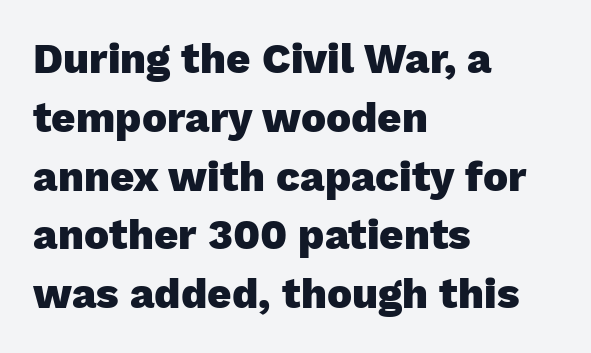
The image shows 42 px heavy sans-serif type, upright; set left-aligned, normal line spacing (1.4x), normal letter spacing, not underlined; low stroke contrast and a medium x-height.
